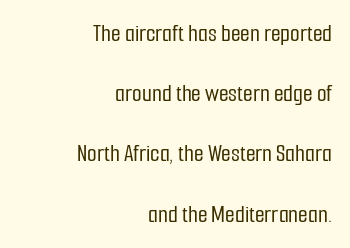
Unlike italic type, these characters show no tilt at all. Leading is clearly above the norm, producing a sparse column. Leftover space on each line is placed entirely before the opening word. The space directly below the letters is spotless. Is the letter spacing exaggerated? No — it looks like the ordinary default.
